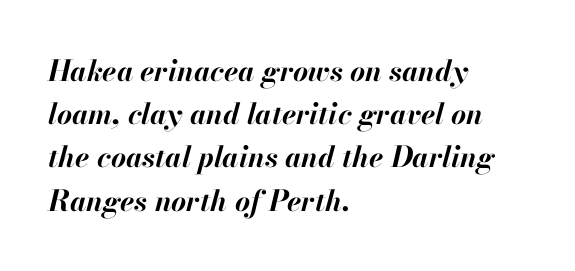
The passage shown leans; its letterforms are oblique. The string is rendered with underlining switched off. Pretty heavy lettering here — definitely bold. The vertical gap from one line to the next is medium. Think of a printed novel: that variable character pitch is what you see here. Which margin do the lines hug? The left one — the right edge is uneven.
